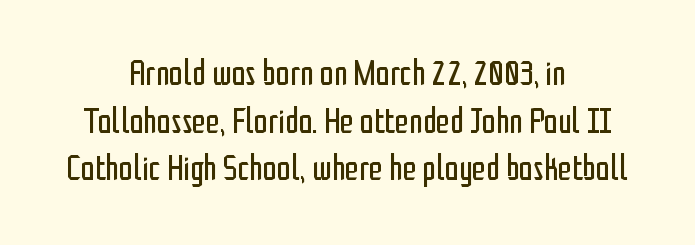
The image shows 35 px regular-weight, condensed sans-serif type, upright; set centered, normal line spacing (1.36x), normal letter spacing, not underlined; low stroke contrast and a medium x-height.
